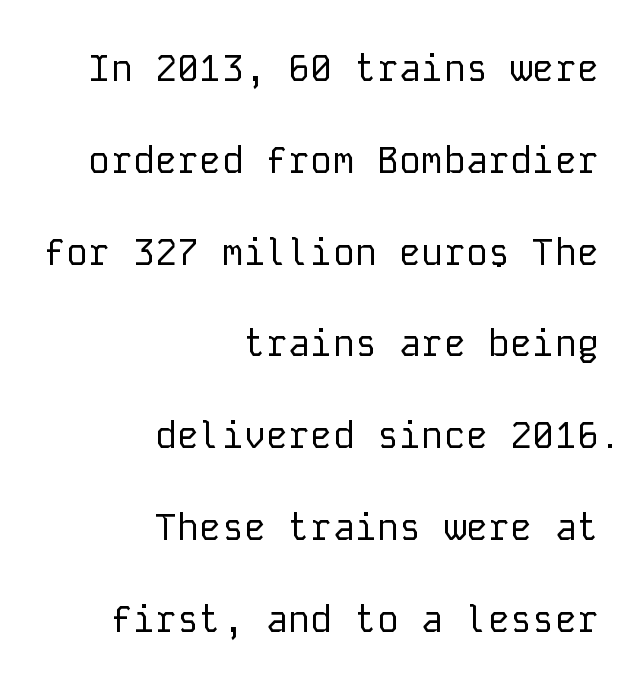
{"serif": "no", "italic": "no", "bold": "no", "weight": "regular", "width": "normal", "stroke_contrast": "low", "x_height": "medium", "monospaced": "yes", "underline": "no", "align": "right", "line_spacing": "loose", "line_spacing_ratio": 2.48, "letter_spacing": "normal", "letter_spacing_em": 0.0, "glyph_px": 37}
